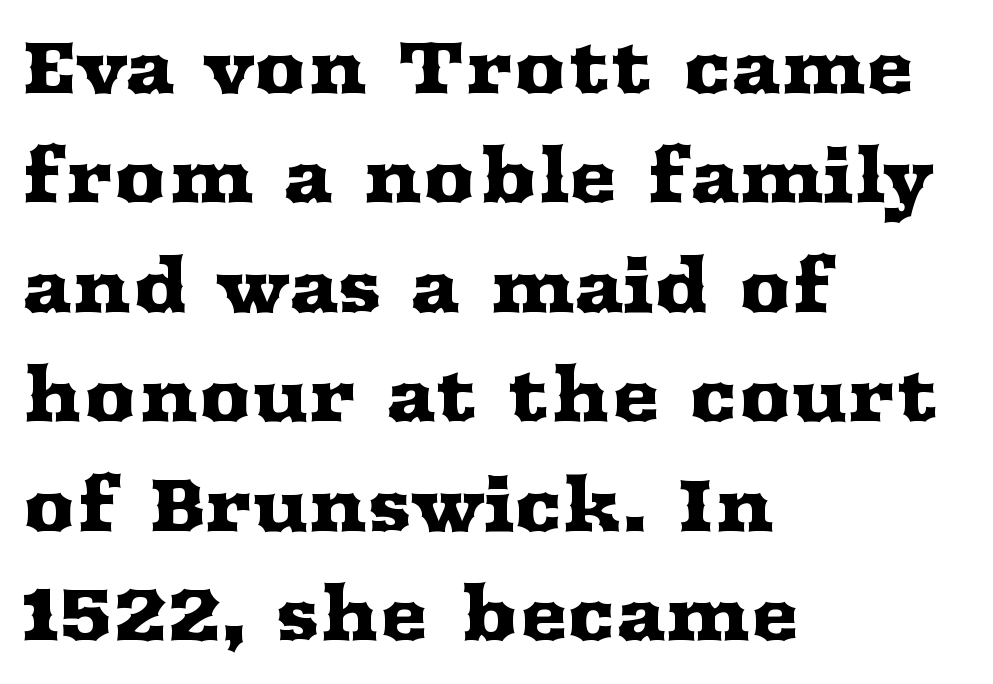
The image shows 73 px wide serif type, upright; set left-aligned, normal line spacing (1.5x), normal letter spacing, not underlined; medium stroke contrast and a medium x-height.
